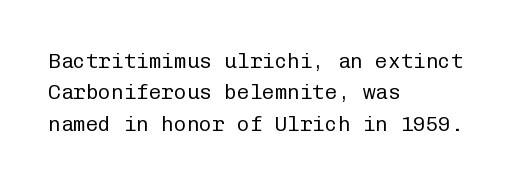
{"italic": "no", "bold": "no", "underline": "no", "align": "left", "line_spacing": "normal", "line_spacing_ratio": 1.49, "letter_spacing": "normal", "letter_spacing_em": 0.0, "glyph_px": 21}
